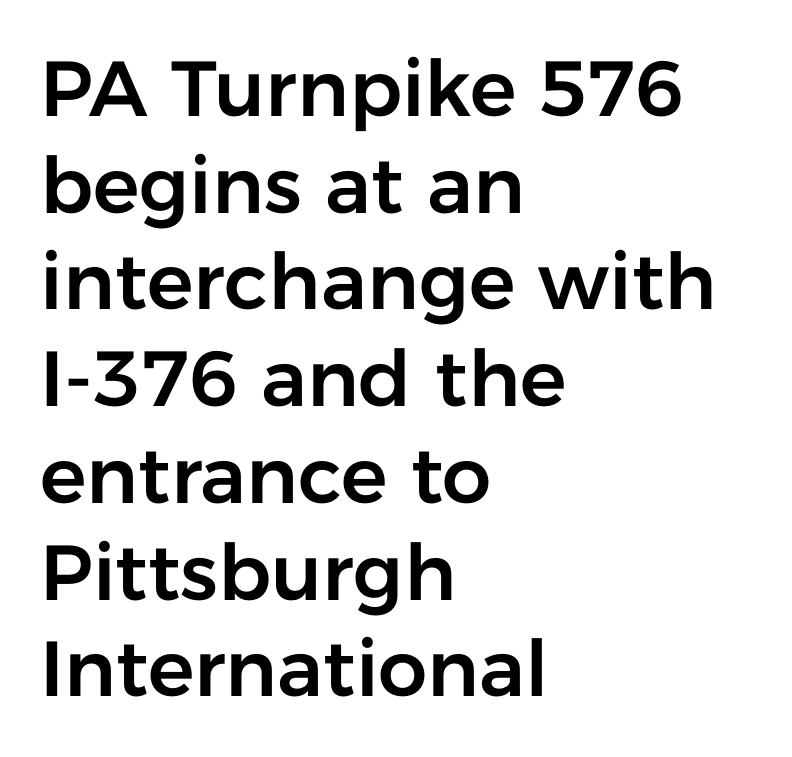
{"serif": "no", "italic": "no", "width": "normal", "stroke_contrast": "low", "x_height": "medium", "monospaced": "no", "underline": "no", "align": "left", "line_spacing_ratio": 1.24, "letter_spacing": "normal", "letter_spacing_em": 0.0, "glyph_px": 78}
